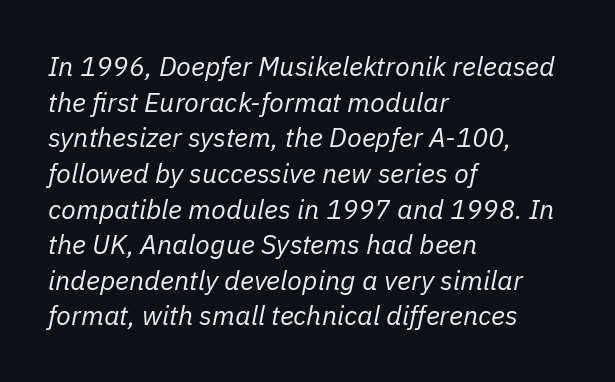
{"italic": "yes", "lean": "right", "slant_degrees": 11, "bold": "no", "underline": "no", "align": "left", "line_spacing": "normal", "line_spacing_ratio": 1.32, "letter_spacing": "normal", "letter_spacing_em": 0.0, "glyph_px": 27}
